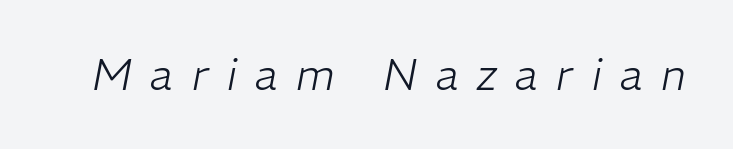
{"italic": "yes", "lean": "right", "slant_degrees": 11, "bold": "no", "weight": "light", "width": "normal", "stroke_contrast": "low", "x_height": "medium", "monospaced": "no", "underline": "no", "letter_spacing": "wide", "letter_spacing_em": 0.43, "glyph_px": 43}
